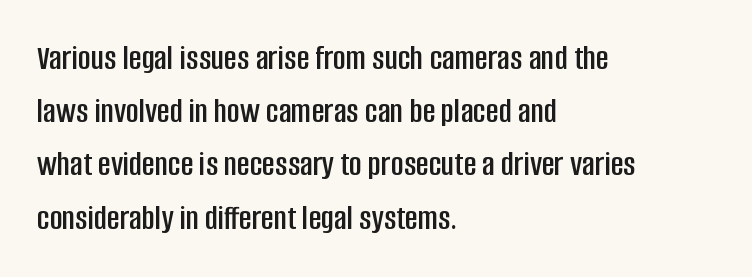
The image shows 35 px condensed sans-serif type, upright; set left-aligned, normal line spacing (1.52x), normal letter spacing, not underlined; low stroke contrast and a large x-height.
